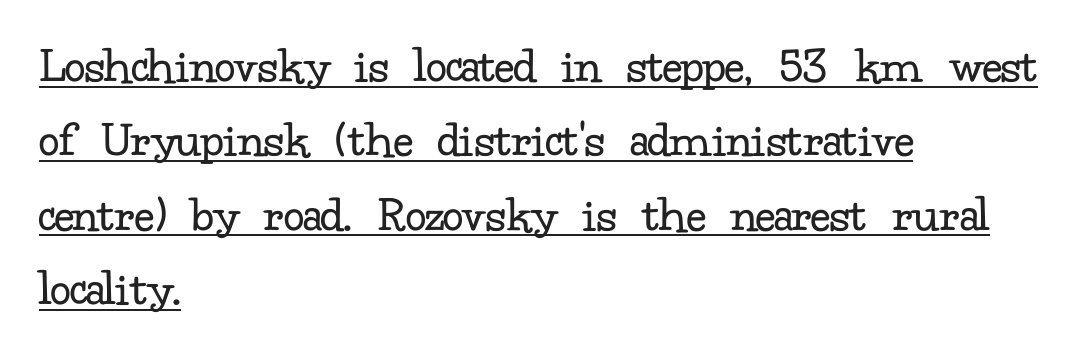
Q: Is the text bold? A: No.
Q: Is the text italic (slanted)? A: No, it is upright.
Q: Is the typeface a serif or a sans-serif typeface? A: Serif.
Q: Is the text underlined? A: Yes.
Q: How is the paragraph aligned? A: Left-aligned.
Q: Is the spacing between letters normal or unusually wide? A: Normal.
Q: Is the spacing between lines tight, normal or loose? A: Normal.
Q: Width (condensed, normal, or wide)? A: Normal.
Q: Stroke contrast? A: Low.
Q: x-height? A: Small.
Q: Monospaced? A: No.
